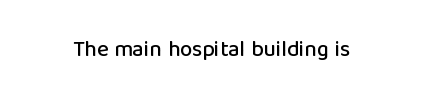
Tall strokes in this sample are plumb rather than angled. Short note: letters normally spaced. Lines of text with bare space underneath.
